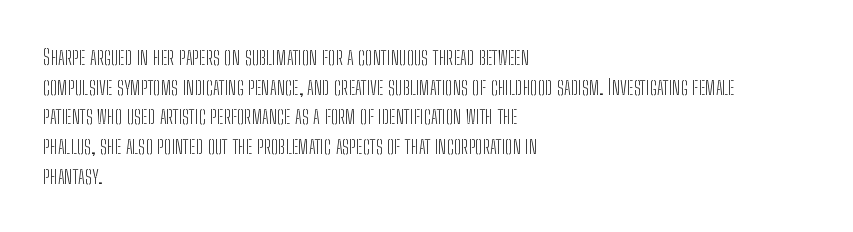
The image shows 22 px text type, upright; set left-aligned, normal line spacing (1.35x), normal letter spacing, not underlined.
